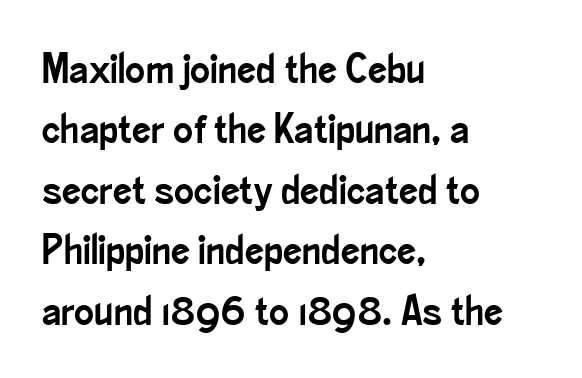
{"serif": "no", "italic": "no", "width": "condensed", "stroke_contrast": "low", "x_height": "small", "monospaced": "no", "underline": "no", "align": "left", "line_spacing": "normal", "line_spacing_ratio": 1.44, "letter_spacing": "normal", "letter_spacing_em": 0.0, "glyph_px": 42}
